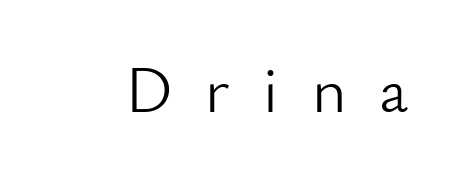
Check under the words: just untouched page. The typesetting does not lean heavy: it is not bold. Characters follow at a spacing far wider than the type designer built in. Are there feet on the stems? There aren't — it's a sans.
